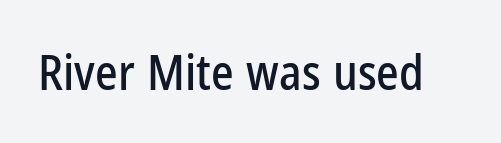
The image shows 48 px condensed sans-serif type, upright; set normal letter spacing, not underlined; low stroke contrast and a medium x-height.
